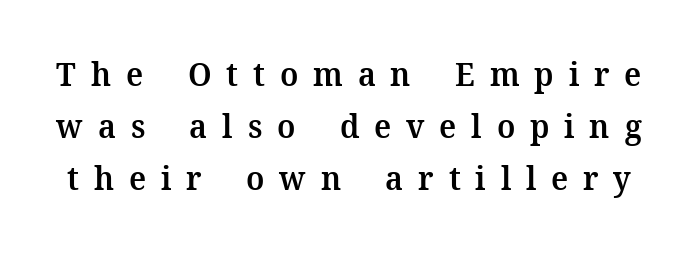
The image shows 33 px semibold serif type, upright; set normal line spacing (1.57x), unusually wide letter spacing (+0.45 em), not underlined; medium stroke contrast and a medium x-height.
